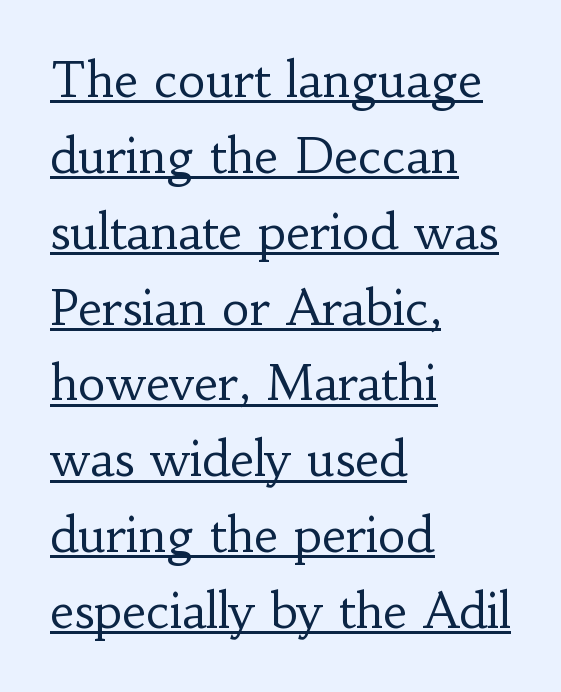
{"serif": "yes", "italic": "no", "bold": "no", "weight": "regular", "width": "normal", "stroke_contrast": "low", "x_height": "small", "monospaced": "no", "underline": "yes", "align": "left", "line_spacing": "normal", "line_spacing_ratio": 1.58, "letter_spacing": "normal", "letter_spacing_em": 0.0, "glyph_px": 48}
